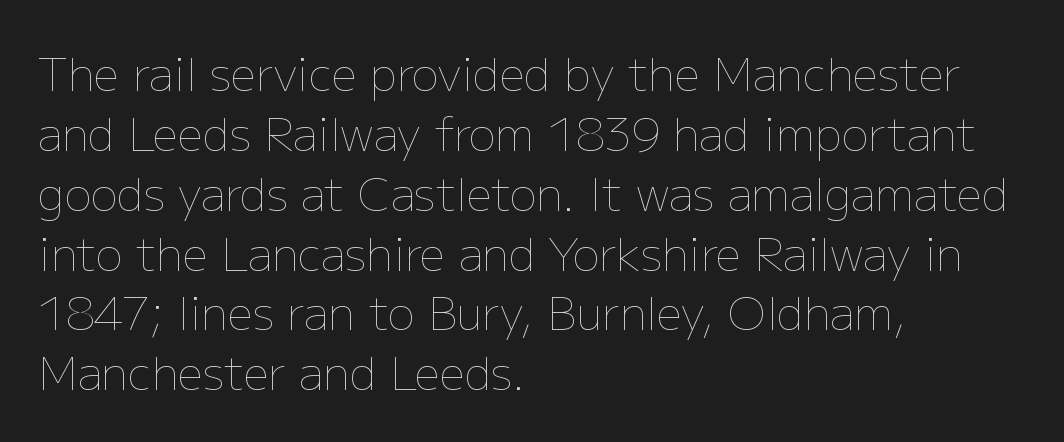
{"italic": "no", "bold": "no", "weight": "thin", "width": "normal", "stroke_contrast": "low", "x_height": "medium", "monospaced": "no", "underline": "no", "align": "left", "line_spacing": "normal", "line_spacing_ratio": 1.33, "letter_spacing": "normal", "letter_spacing_em": 0.0, "glyph_px": 45}
